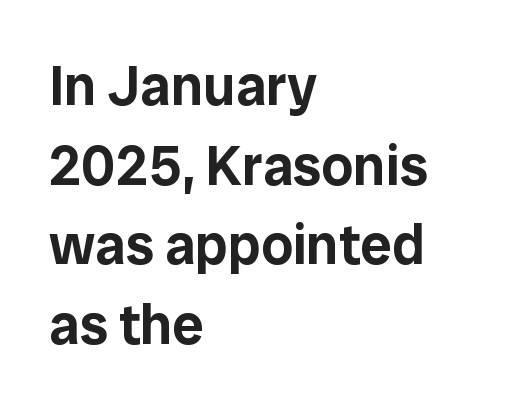
Q: Is the text italic (slanted)? A: No, it is upright.
Q: Is the typeface a serif or a sans-serif typeface? A: Sans-serif.
Q: Is the text underlined? A: No.
Q: How is the paragraph aligned? A: Left-aligned.
Q: Is the spacing between letters normal or unusually wide? A: Normal.
Q: Is the spacing between lines tight, normal or loose? A: Normal.
Q: Width (condensed, normal, or wide)? A: Normal.
Q: Stroke contrast? A: Low.
Q: x-height? A: Medium.
Q: Monospaced? A: No.
